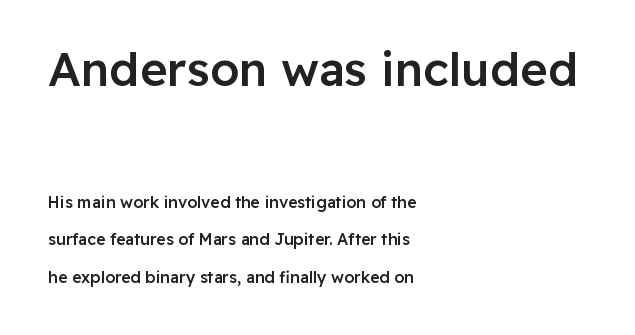
{"serif": "no", "italic": "no", "bold": "semi", "weight": "semibold", "width": "normal", "stroke_contrast": "low", "x_height": "medium", "monospaced": "no", "underline": "no", "align": "left", "line_spacing": "loose", "line_spacing_ratio": 2.33, "letter_spacing": "normal", "letter_spacing_em": 0.0, "larger_block": "first", "size_ratio": 2.94, "glyph_px": 47}
